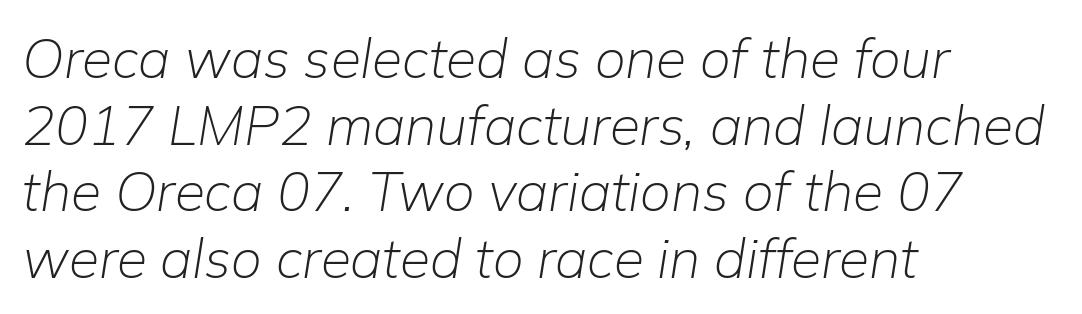
Q: Is the text bold? A: No.
Q: Is the text italic (slanted)? A: Yes, it leans right by about 9 degrees.
Q: Is the text underlined? A: No.
Q: How is the paragraph aligned? A: Left-aligned.
Q: Is the spacing between letters normal or unusually wide? A: Normal.
Q: Width (condensed, normal, or wide)? A: Normal.
Q: Stroke contrast? A: Low.
Q: x-height? A: Medium.
Q: Monospaced? A: No.
